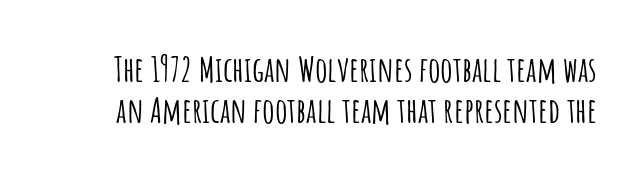
The image shows 35 px condensed sans-serif type, upright; set line spacing 1.16x, normal letter spacing, not underlined; low stroke contrast and a large x-height.
